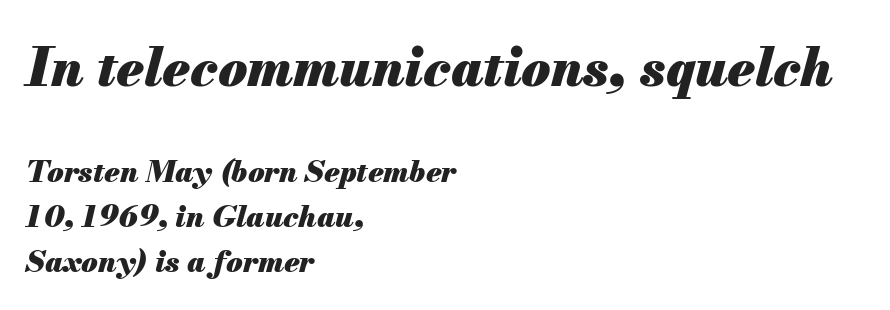
The image shows 53 px heavy type, italic (leaning right); set left-aligned, normal line spacing (1.5x), normal letter spacing, not underlined; the first (top) block is 1.77x larger; medium stroke contrast and a small x-height.
